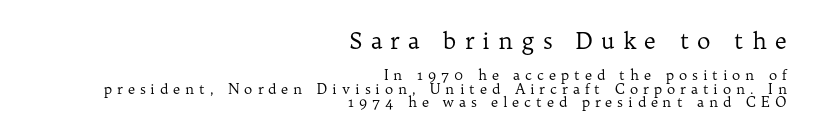
The image shows 23 px text type, upright; set right-aligned, tight line spacing (0.96x), unusually wide letter spacing (+0.35 em), not underlined; the first (top) block is 1.64x larger.
